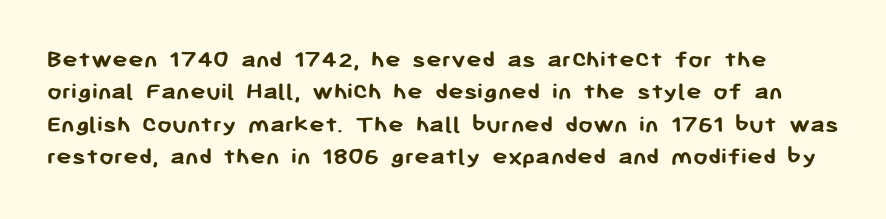
What weight is shown? A full bold with thick strokes. Glance below the letters and you will spot only blank space. This sample keeps an unexceptional amount of space between lines. The line texture is even and compact thanks to regular tracking.
